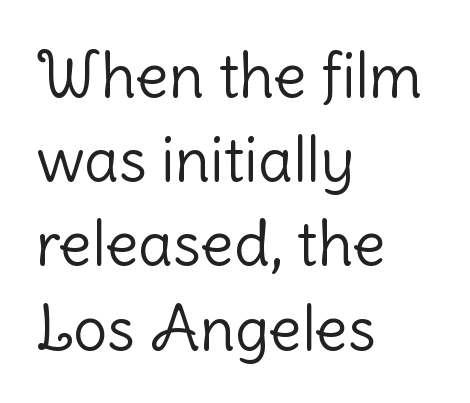
{"serif": "no", "italic": "no", "bold": "no", "weight": "light", "width": "normal", "stroke_contrast": "low", "x_height": "medium", "monospaced": "no", "underline": "no", "align": "left", "line_spacing": "normal", "line_spacing_ratio": 1.38, "letter_spacing": "normal", "letter_spacing_em": 0.0, "glyph_px": 61}
